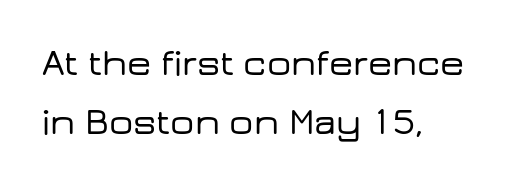
Q: Is the text italic (slanted)? A: No, it is upright.
Q: Is the typeface a serif or a sans-serif typeface? A: Sans-serif.
Q: Is the text underlined? A: No.
Q: Is the spacing between letters normal or unusually wide? A: Normal.
Q: Is the spacing between lines tight, normal or loose? A: Normal.
Q: Width (condensed, normal, or wide)? A: Wide.
Q: Stroke contrast? A: Low.
Q: x-height? A: Medium.
Q: Monospaced? A: No.
